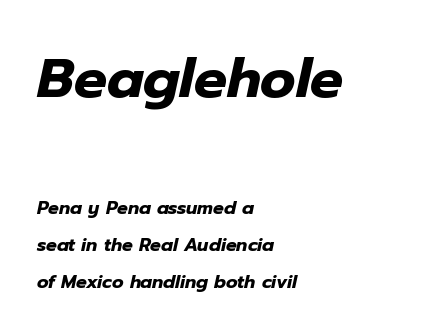
Q: Is the text bold? A: Yes.
Q: Is the text italic (slanted)? A: Yes, it leans right by about 12 degrees.
Q: Is the text underlined? A: No.
Q: How is the paragraph aligned? A: Left-aligned.
Q: Is the spacing between letters normal or unusually wide? A: Normal.
Q: Is the spacing between lines tight, normal or loose? A: Loose.
Q: Which block of text is set in a larger size, the first (top) or the second (bottom)? A: The first (top) one.
Q: Width (condensed, normal, or wide)? A: Normal.
Q: Stroke contrast? A: Low.
Q: x-height? A: Medium.
Q: Monospaced? A: No.
